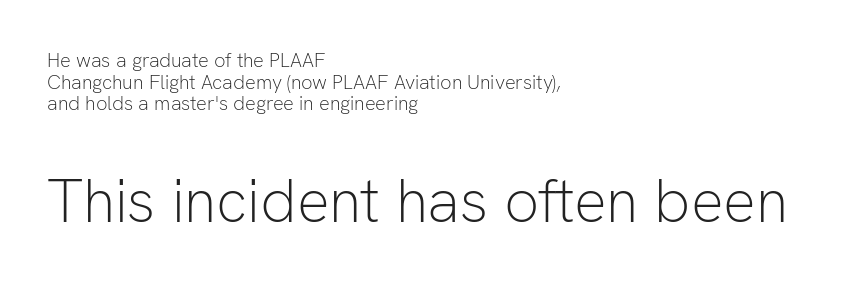
Q: Is the text bold? A: No.
Q: Is the text italic (slanted)? A: No, it is upright.
Q: Is the typeface a serif or a sans-serif typeface? A: Sans-serif.
Q: Is the text underlined? A: No.
Q: How is the paragraph aligned? A: Left-aligned.
Q: Is the spacing between letters normal or unusually wide? A: Normal.
Q: Is the spacing between lines tight, normal or loose? A: Tight.
Q: Which block of text is set in a larger size, the first (top) or the second (bottom)? A: The second (bottom) one.
Q: Width (condensed, normal, or wide)? A: Normal.
Q: Stroke contrast? A: Low.
Q: x-height? A: Medium.
Q: Monospaced? A: No.
